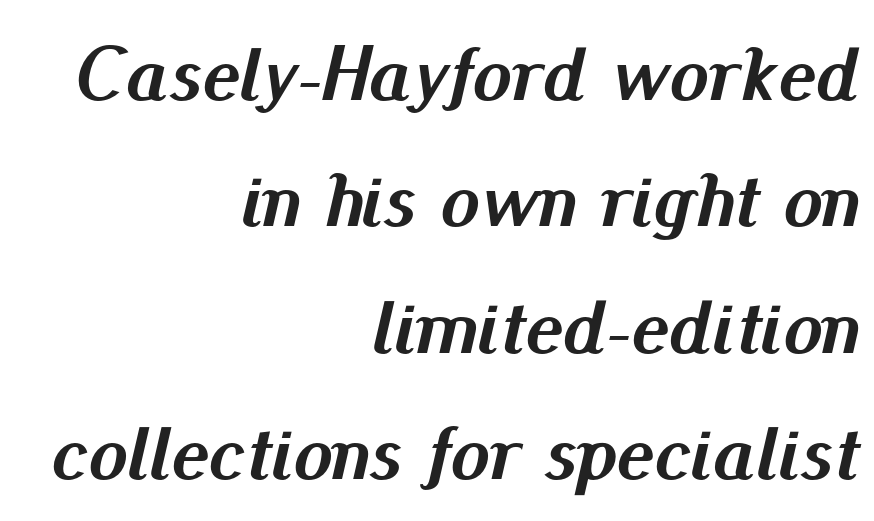
{"italic": "yes", "lean": "right", "slant_degrees": 13, "bold": "yes", "weight": "semibold", "width": "normal", "stroke_contrast": "medium", "x_height": "small", "monospaced": "no", "underline": "no", "align": "right", "line_spacing": "normal", "line_spacing_ratio": 1.6, "letter_spacing": "normal", "letter_spacing_em": 0.0, "glyph_px": 79}
